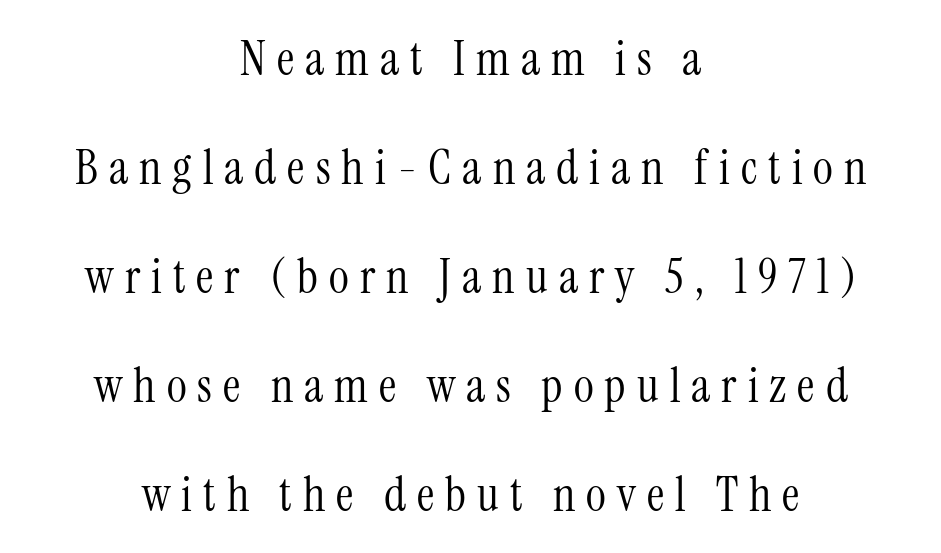
Type without underlining. The leading is generous, giving the passage an open texture. Centered paragraph, ragged on both sides. Think of a printed novel: that variable character pitch is what you see here.
